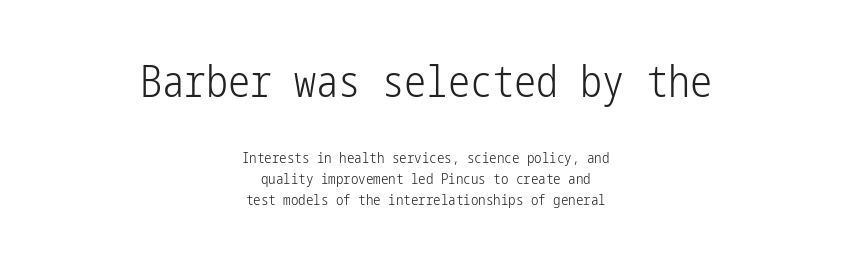
Q: Is the text bold? A: No.
Q: Is the text italic (slanted)? A: No, it is upright.
Q: Is the typeface a serif or a sans-serif typeface? A: Sans-serif.
Q: Is the text underlined? A: No.
Q: How is the paragraph aligned? A: Centered.
Q: Is the spacing between letters normal or unusually wide? A: Normal.
Q: Is the spacing between lines tight, normal or loose? A: Normal.
Q: Which block of text is set in a larger size, the first (top) or the second (bottom)? A: The first (top) one.
Q: Width (condensed, normal, or wide)? A: Condensed.
Q: Stroke contrast? A: Low.
Q: x-height? A: Medium.
